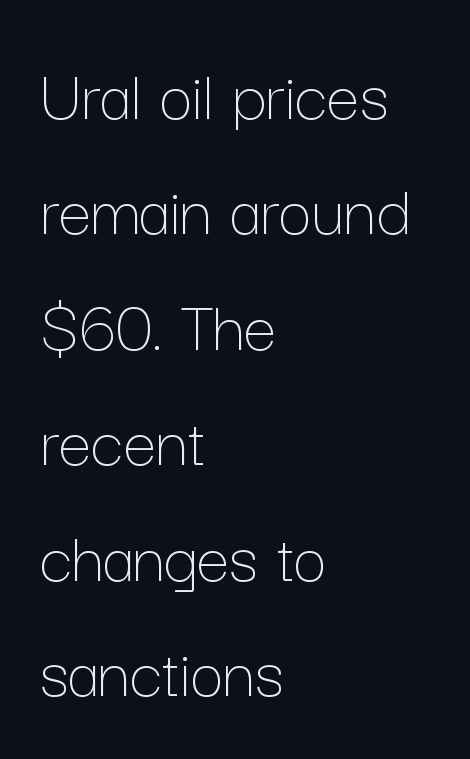
Q: Is the text bold? A: No.
Q: Is the text italic (slanted)? A: No, it is upright.
Q: Is the text underlined? A: No.
Q: How is the paragraph aligned? A: Left-aligned.
Q: Is the spacing between letters normal or unusually wide? A: Normal.
Q: Is the spacing between lines tight, normal or loose? A: Normal.
Q: Width (condensed, normal, or wide)? A: Normal.
Q: Stroke contrast? A: Low.
Q: x-height? A: Medium.
Q: Monospaced? A: No.
